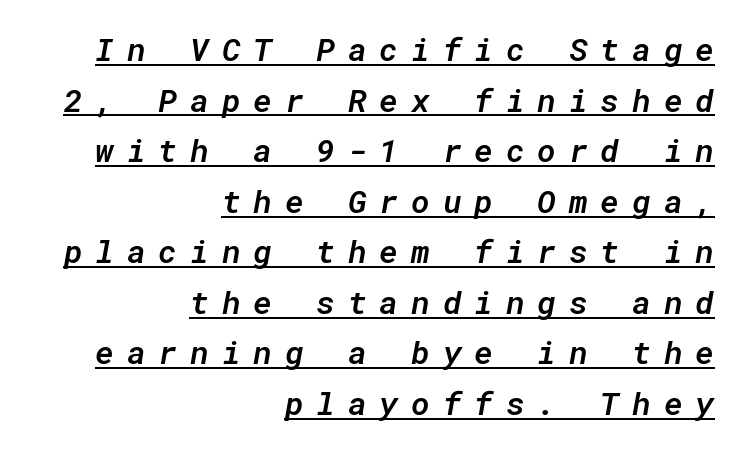
The image shows 32 px semibold type, italic (leaning right), monospaced; set right-aligned, normal line spacing (1.58x), unusually wide letter spacing (+0.4 em), underlined; low stroke contrast and a medium x-height.
